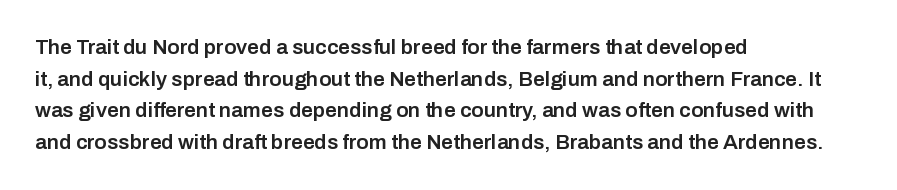
Q: Is the text bold? A: Semi-bold.
Q: Is the text italic (slanted)? A: No, it is upright.
Q: Is the text underlined? A: No.
Q: How is the paragraph aligned? A: Left-aligned.
Q: Is the spacing between letters normal or unusually wide? A: Normal.
Q: Is the spacing between lines tight, normal or loose? A: Normal.
